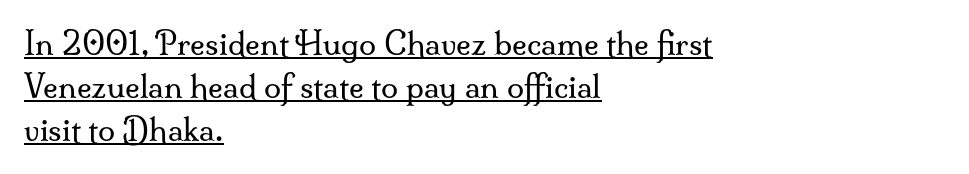
Q: Is the text bold? A: No.
Q: Is the text italic (slanted)? A: No, it is upright.
Q: Is the typeface a serif or a sans-serif typeface? A: Serif.
Q: Is the text underlined? A: Yes.
Q: How is the paragraph aligned? A: Left-aligned.
Q: Is the spacing between letters normal or unusually wide? A: Normal.
Q: Is the spacing between lines tight, normal or loose? A: Normal.
Q: Width (condensed, normal, or wide)? A: Normal.
Q: Stroke contrast? A: Medium.
Q: x-height? A: Small.
Q: Monospaced? A: No.
